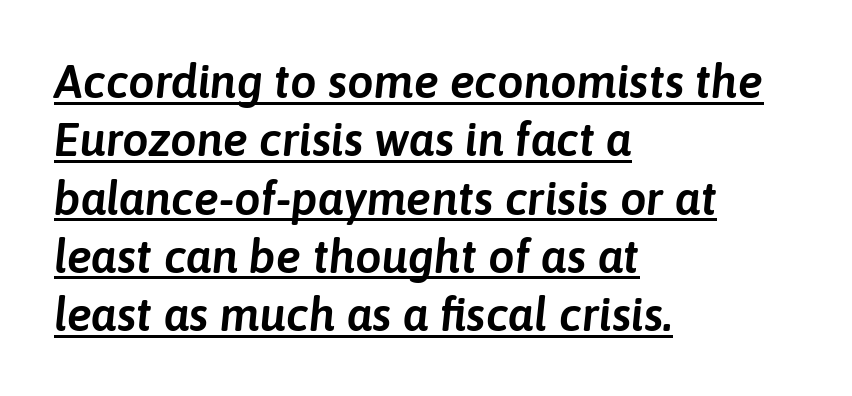
The image shows 47 px text type, italic (leaning right); set left-aligned, line spacing 1.24x, normal letter spacing, underlined; low stroke contrast and a medium x-height.
